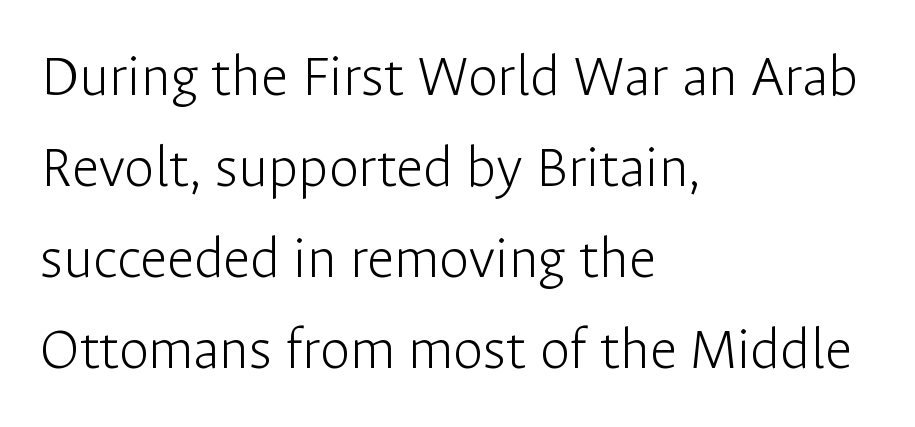
The image shows 61 px light sans-serif type, upright; set left-aligned, normal line spacing (1.49x), normal letter spacing, not underlined; low stroke contrast and a medium x-height.
